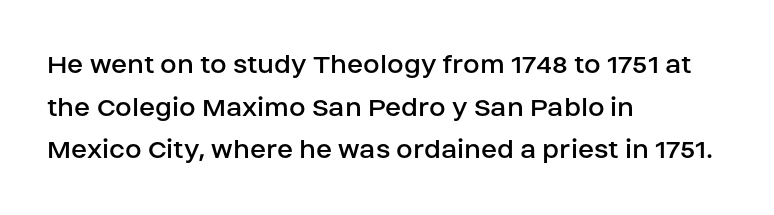
Q: Is the text bold? A: No.
Q: Is the text italic (slanted)? A: No, it is upright.
Q: Is the typeface a serif or a sans-serif typeface? A: Sans-serif.
Q: Is the text underlined? A: No.
Q: How is the paragraph aligned? A: Left-aligned.
Q: Is the spacing between letters normal or unusually wide? A: Normal.
Q: Is the spacing between lines tight, normal or loose? A: Normal.
Q: Width (condensed, normal, or wide)? A: Normal.
Q: Stroke contrast? A: Low.
Q: x-height? A: Large.
Q: Monospaced? A: No.
